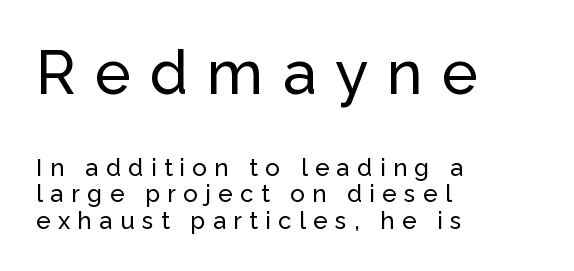
{"serif": "no", "italic": "no", "width": "normal", "stroke_contrast": "low", "x_height": "medium", "monospaced": "no", "underline": "no", "align": "left", "line_spacing": "tight", "line_spacing_ratio": 1.11, "letter_spacing": "wide", "letter_spacing_em": 0.31, "larger_block": "first", "size_ratio": 2.54, "glyph_px": 61}
